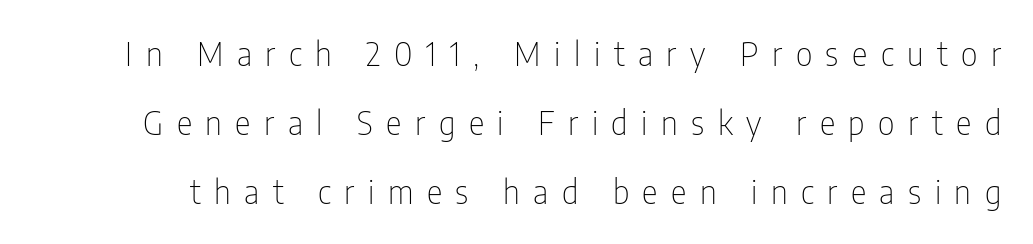
{"serif": "no", "italic": "no", "bold": "no", "weight": "thin", "width": "condensed", "stroke_contrast": "low", "x_height": "medium", "monospaced": "no", "underline": "no", "line_spacing": "loose", "line_spacing_ratio": 2.09, "letter_spacing": "wide", "letter_spacing_em": 0.41, "glyph_px": 33}
